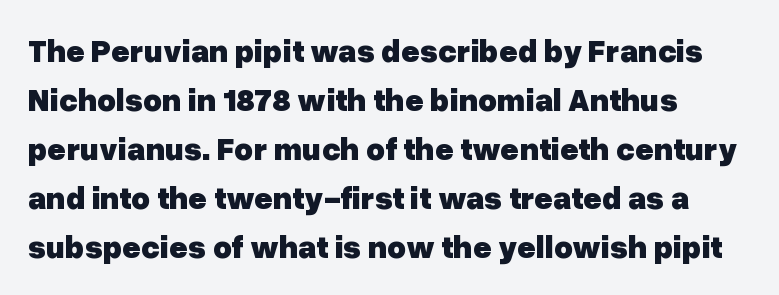
I'd call this a sans setting — the letters go barefoot. A typesetter would call this zero additional tracking. These lines are rendered in a variable-pitch font. These lines stack with their left ends in a neat column.
